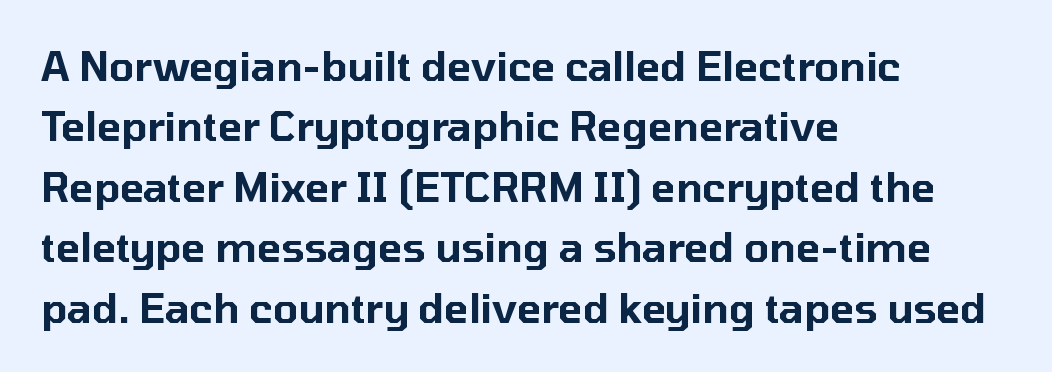
Is the block centered? No — it sits flush against the left margin. Has an underline been added? It has not. Students, observe: this is what conventionally led text looks like. Proportional: the letters do not fall into vertical columns. No italicization has been applied; the sample stays upright.
